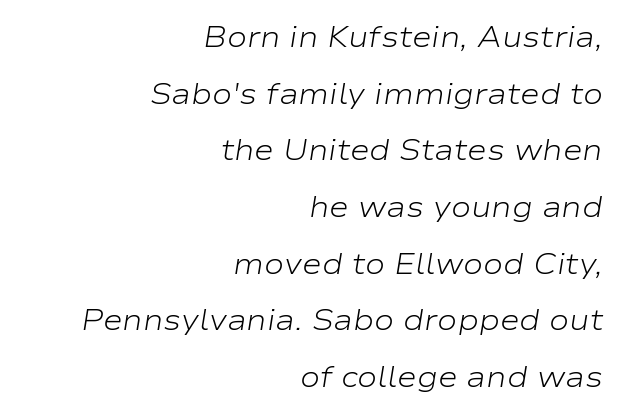
This rendering features lettering with no underline. Yep, that's italic — everything's leaning. Spacing verdict: proportional, widths tailored to each character. A typesetter would call this zero additional tracking.
